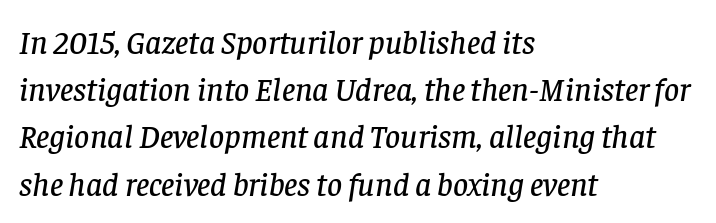
The image shows 33 px serif type, italic (leaning right); set left-aligned, normal line spacing (1.43x), normal letter spacing, not underlined; low stroke contrast and a large x-height.
